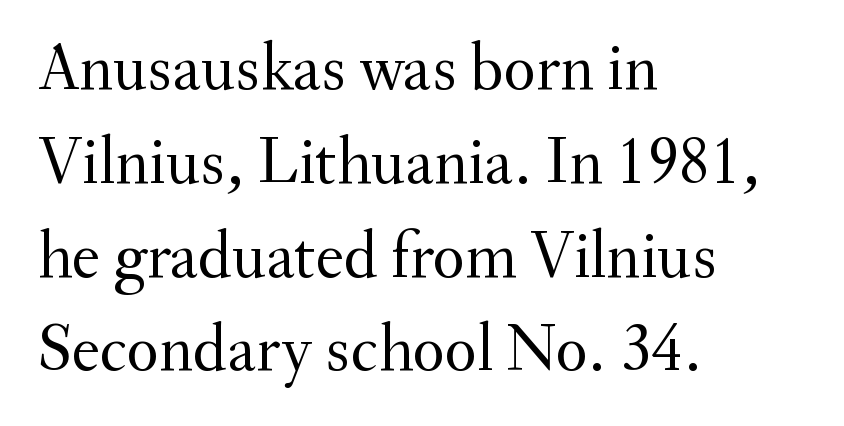
Q: Is the text bold? A: No.
Q: Is the text italic (slanted)? A: No, it is upright.
Q: Is the typeface a serif or a sans-serif typeface? A: Serif.
Q: Is the text underlined? A: No.
Q: How is the paragraph aligned? A: Left-aligned.
Q: Is the spacing between letters normal or unusually wide? A: Normal.
Q: Is the spacing between lines tight, normal or loose? A: Normal.
Q: Width (condensed, normal, or wide)? A: Normal.
Q: Stroke contrast? A: Medium.
Q: x-height? A: Small.
Q: Monospaced? A: No.
